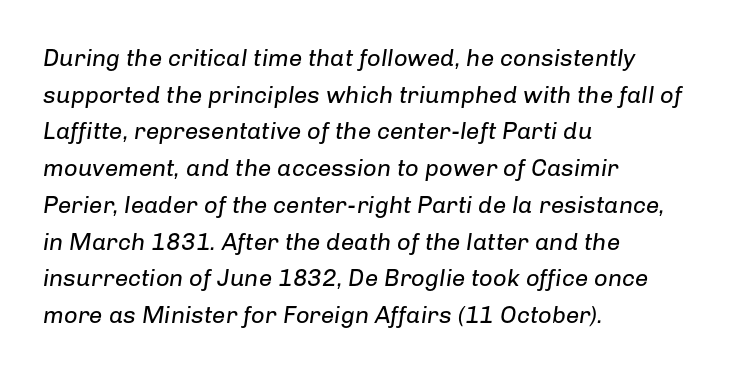
Standard letterfit; no display-style spreading of the glyphs. Summary of vertical rhythm: regular, with standard interline spacing. Glance below the letters and you will spot only blank space. Think standard paragraph weight, or any step lighter than that. Rendered with sloped, italic letterforms.
